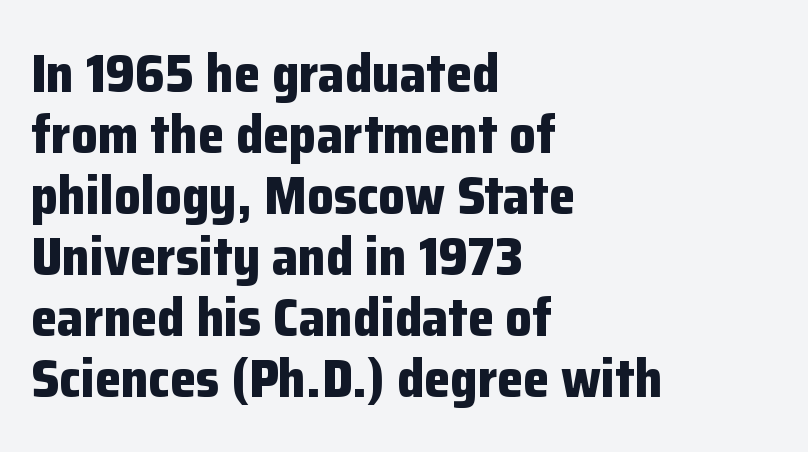
Letterform terminals end flat and unadorned throughout the passage. These words are printed bold, with thick strokes throughout. Proportional: the letters do not fall into vertical columns. The rendering keeps characters at their native spacing. Clear beneath every line of the passage.
